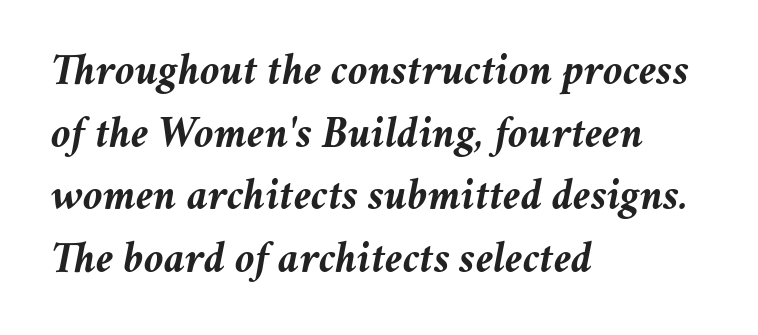
{"italic": "yes", "lean": "right", "slant_degrees": 11, "bold": "yes", "weight": "semibold", "width": "normal", "stroke_contrast": "medium", "x_height": "medium", "monospaced": "no", "underline": "no", "align": "left", "line_spacing": "normal", "line_spacing_ratio": 1.39, "letter_spacing": "normal", "letter_spacing_em": 0.0, "glyph_px": 45}
